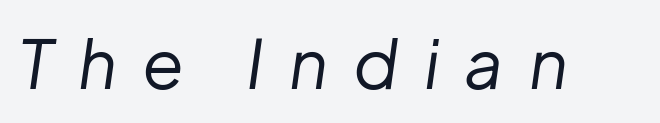
{"italic": "yes", "lean": "right", "slant_degrees": 8, "bold": "no", "weight": "regular", "width": "normal", "stroke_contrast": "low", "x_height": "medium", "monospaced": "no", "underline": "no", "letter_spacing": "wide", "letter_spacing_em": 0.37, "glyph_px": 68}
